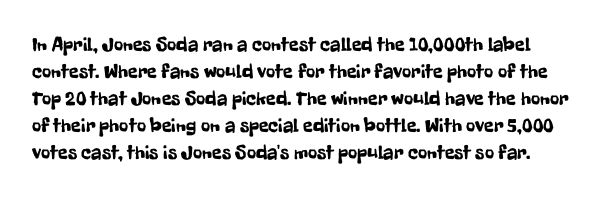
{"italic": "no", "underline": "no", "line_spacing": "normal", "line_spacing_ratio": 1.35, "letter_spacing": "normal", "letter_spacing_em": 0.0, "glyph_px": 20}
